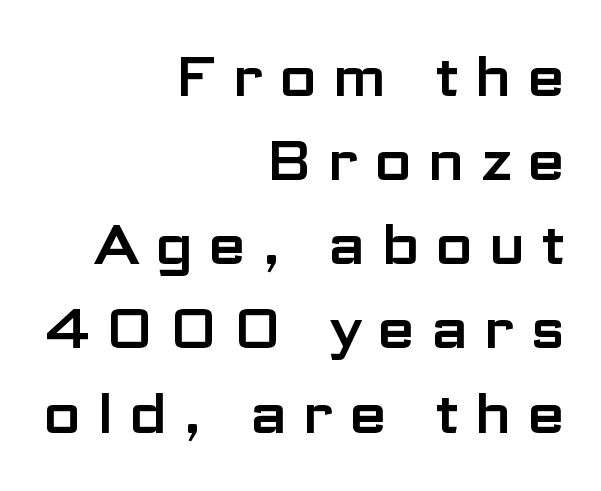
Q: Is the text italic (slanted)? A: No, it is upright.
Q: Is the typeface a serif or a sans-serif typeface? A: Sans-serif.
Q: Is the text underlined? A: No.
Q: How is the paragraph aligned? A: Right-aligned.
Q: Is the spacing between letters normal or unusually wide? A: Unusually wide.
Q: Is the spacing between lines tight, normal or loose? A: Normal.
Q: Width (condensed, normal, or wide)? A: Wide.
Q: Stroke contrast? A: Low.
Q: x-height? A: Medium.
Q: Monospaced? A: No.
